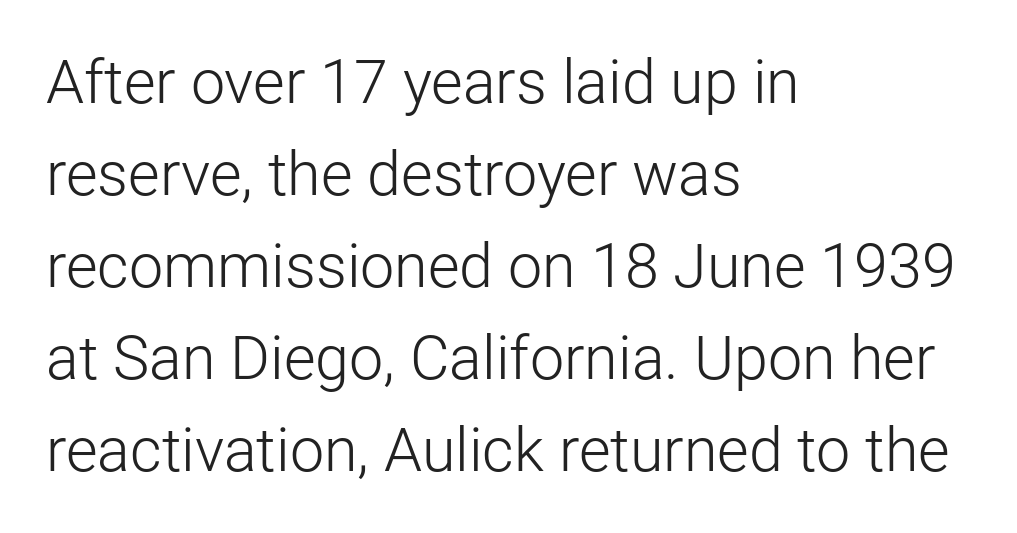
The image shows 61 px light sans-serif type, upright; set left-aligned, normal line spacing (1.51x), normal letter spacing, not underlined; low stroke contrast and a medium x-height.
